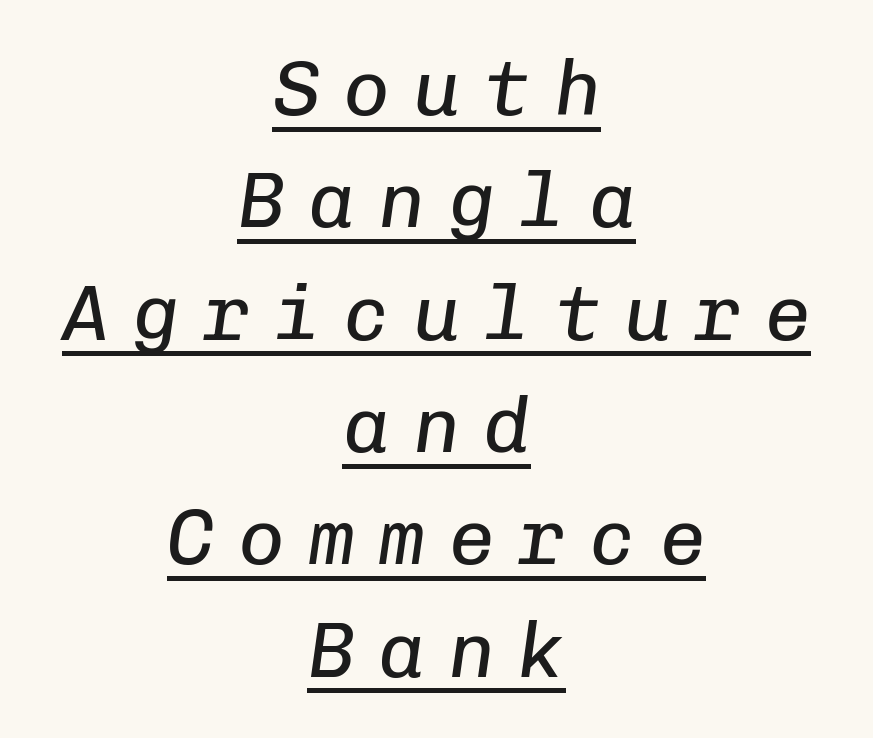
The image shows 78 px regular-weight type, italic (leaning right), monospaced; set centered, normal line spacing (1.44x), unusually wide letter spacing (+0.3 em), underlined; low stroke contrast and a medium x-height.
